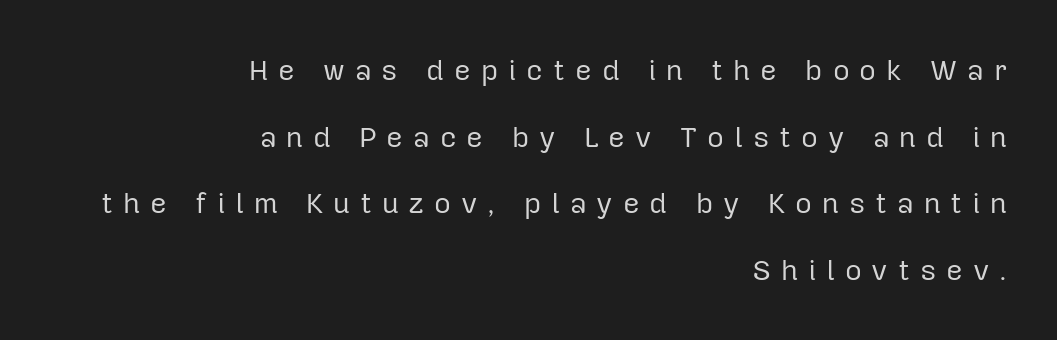
{"serif": "no", "italic": "no", "bold": "no", "weight": "regular", "width": "normal", "stroke_contrast": "low", "x_height": "medium", "monospaced": "no", "underline": "no", "align": "right", "line_spacing": "loose", "line_spacing_ratio": 2.3, "letter_spacing": "wide", "letter_spacing_em": 0.34, "glyph_px": 29}
